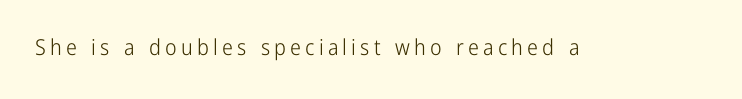
The image shows 22 px text type, upright; set not underlined.
